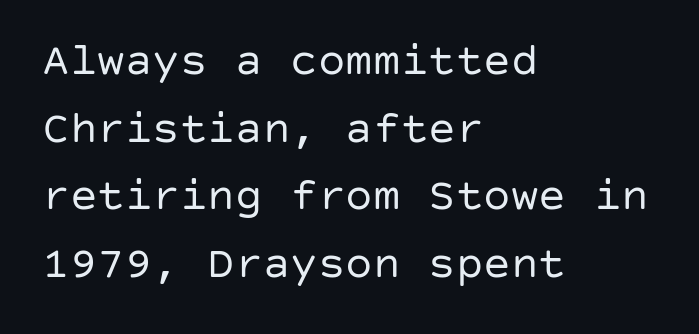
The typesetter chose a ragged-right arrangement here. The rendering shows plain stroke endings on the letterforms — a sans-serif design. Regarding leading, the lines here are spaced in the standard way. Think standard paragraph weight, or any step lighter than that.
